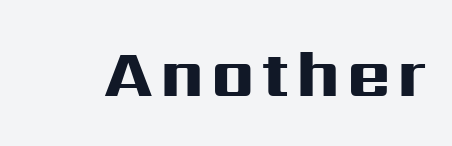
The image shows 66 px heavy, wide sans-serif type, upright; set not underlined; high stroke contrast and a medium x-height.
